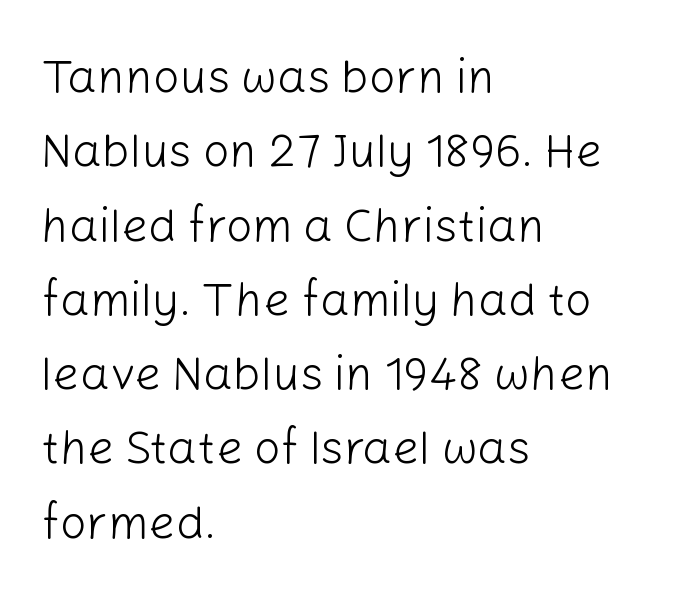
{"serif": "no", "italic": "no", "bold": "no", "weight": "light", "width": "normal", "stroke_contrast": "low", "x_height": "medium", "monospaced": "no", "underline": "no", "align": "left", "line_spacing": "normal", "line_spacing_ratio": 1.58, "letter_spacing": "normal", "letter_spacing_em": 0.0, "glyph_px": 47}
